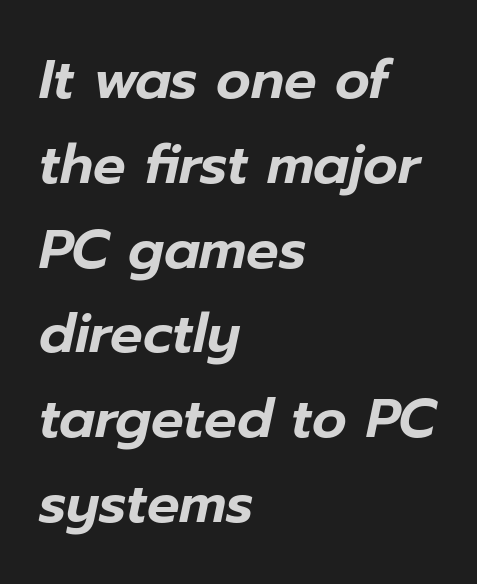
Teacher's note: observe the even left margin — that is flush-left alignment. The rendering uses a moderate line-height, typical for paragraphs. The gaps between neighbouring characters are ordinary and unremarkable. The zone under the glyphs is completely vacant. The passage shown leans; its letterforms are oblique.
